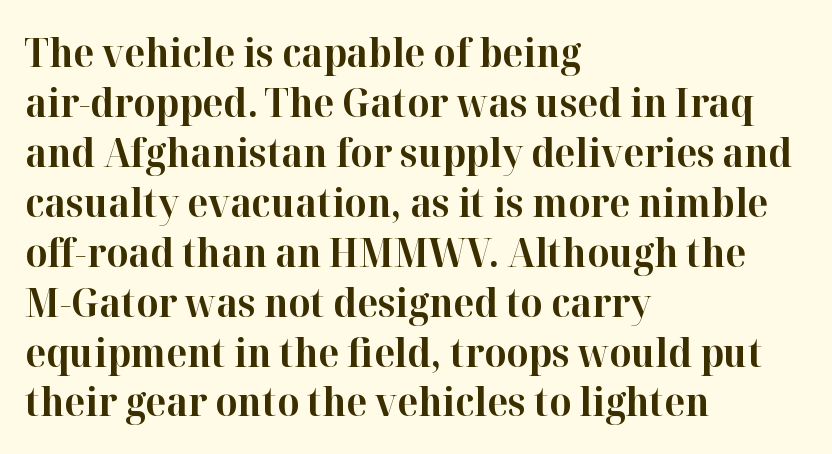
Q: Is the text bold? A: Yes.
Q: Is the text italic (slanted)? A: No, it is upright.
Q: Is the typeface a serif or a sans-serif typeface? A: Serif.
Q: Is the text underlined? A: No.
Q: How is the paragraph aligned? A: Left-aligned.
Q: Is the spacing between letters normal or unusually wide? A: Normal.
Q: Is the spacing between lines tight, normal or loose? A: Normal.
Q: Width (condensed, normal, or wide)? A: Normal.
Q: Stroke contrast? A: High.
Q: x-height? A: Medium.
Q: Monospaced? A: No.
